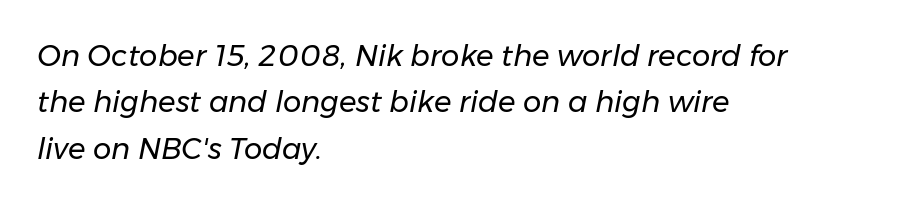
{"italic": "yes", "lean": "right", "slant_degrees": 11, "bold": "no", "weight": "regular", "width": "normal", "stroke_contrast": "low", "x_height": "medium", "monospaced": "no", "underline": "no", "align": "left", "line_spacing": "normal", "line_spacing_ratio": 1.6, "letter_spacing": "normal", "letter_spacing_em": 0.0, "glyph_px": 29}
